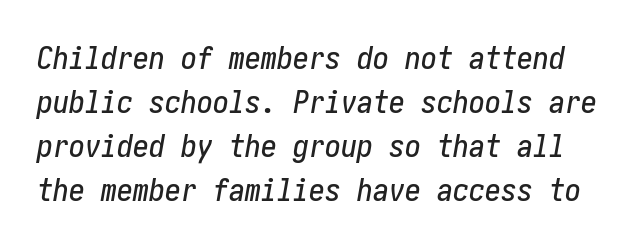
{"italic": "yes", "lean": "right", "slant_degrees": 10, "width": "condensed", "stroke_contrast": "low", "x_height": "medium", "underline": "no", "line_spacing": "normal", "line_spacing_ratio": 1.38, "letter_spacing": "normal", "letter_spacing_em": 0.0, "glyph_px": 32}
